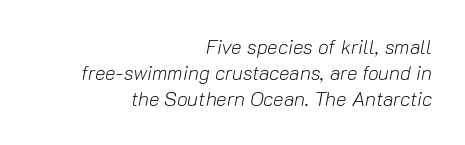
The paragraph shown leans on its right margin. Nothing heavy about these letters — not bold at all. Caption: standard tracking, unaltered. A bare baseline throughout the passage. In terms of leading, this rendering sits right in the middle. The glyphs look as if they've been sheared to an angle.
